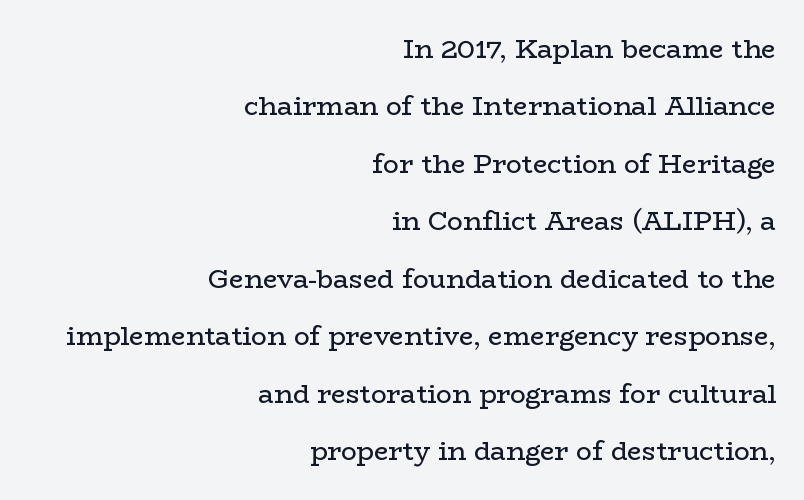
{"italic": "no", "bold": "no", "underline": "no", "align": "right", "line_spacing": "loose", "line_spacing_ratio": 2.21, "letter_spacing": "normal", "letter_spacing_em": 0.0, "glyph_px": 26}
